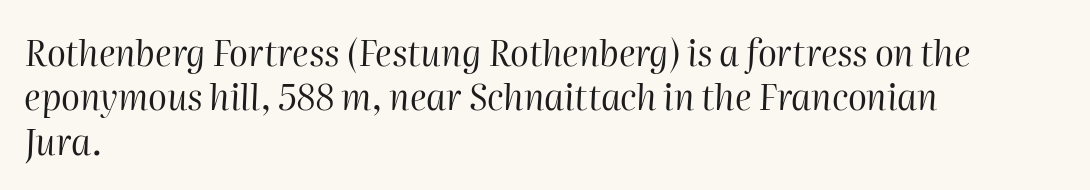
Character widths vary here, with narrow letters taking less room than wide ones. This sample is left-justified, so line endings fall wherever the words run out. A normal amount of white space separates one row of letters from the next. The typesetting does not lean heavy: it is not bold. Check the space under the baseline: it is left empty.
